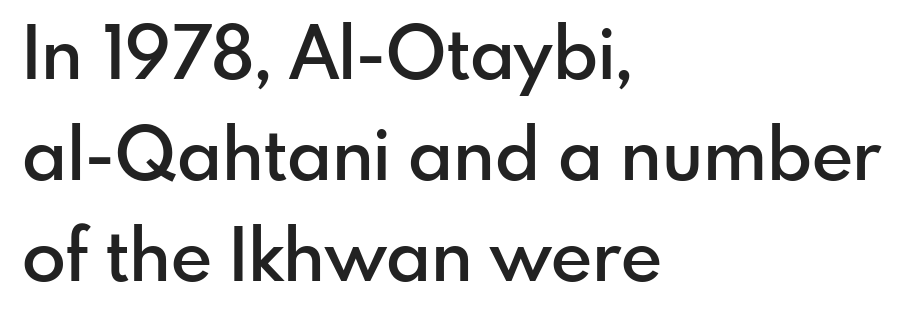
{"serif": "no", "italic": "no", "bold": "semi", "weight": "semibold", "width": "normal", "stroke_contrast": "low", "x_height": "small", "monospaced": "no", "underline": "no", "align": "left", "line_spacing": "normal", "line_spacing_ratio": 1.4, "letter_spacing": "normal", "letter_spacing_em": 0.0, "glyph_px": 72}
